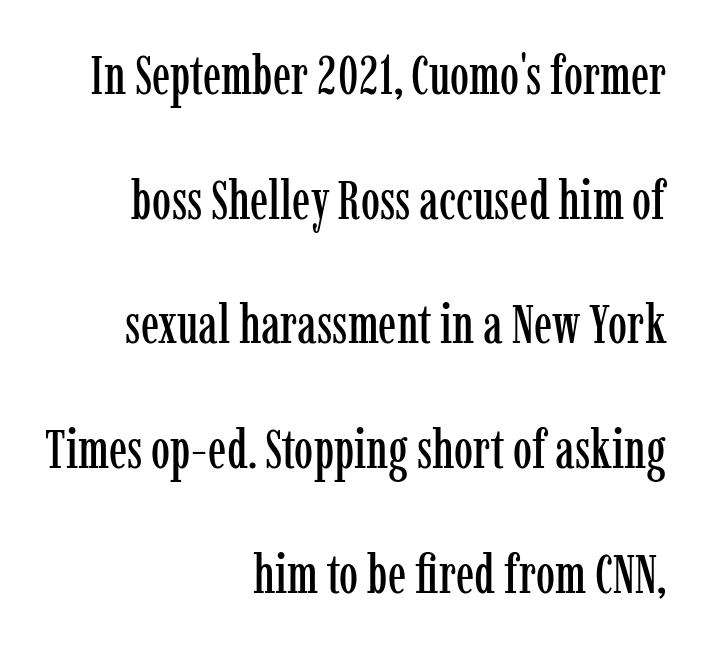
Q: Is the text italic (slanted)? A: No, it is upright.
Q: Is the typeface a serif or a sans-serif typeface? A: Serif.
Q: Is the text underlined? A: No.
Q: How is the paragraph aligned? A: Right-aligned.
Q: Is the spacing between letters normal or unusually wide? A: Normal.
Q: Is the spacing between lines tight, normal or loose? A: Loose.
Q: Width (condensed, normal, or wide)? A: Condensed.
Q: Stroke contrast? A: Low.
Q: x-height? A: Medium.
Q: Monospaced? A: No.
